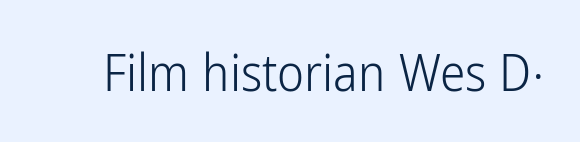
{"serif": "no", "italic": "no", "bold": "no", "weight": "light", "width": "condensed", "stroke_contrast": "low", "x_height": "medium", "monospaced": "no", "underline": "no", "letter_spacing": "normal", "letter_spacing_em": 0.0, "glyph_px": 51}
